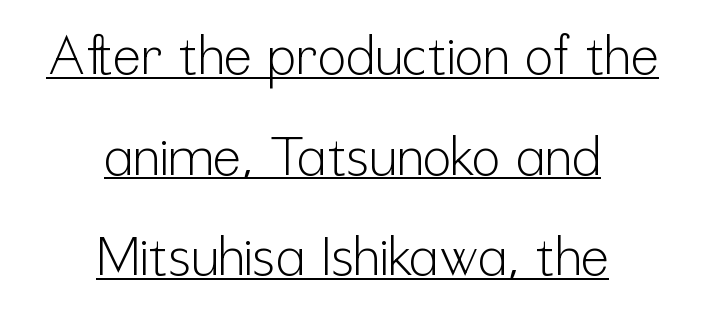
Italic: no, the glyphs are upright roman. The compositor balanced each line on the midline. The designer dialed line spacing up above the default. The letters carry no serifs — their stems end cleanly without finishing strokes. Ink coverage per letter is moderate at most. The face used here is proportionally spaced, like ordinary book or web type.
